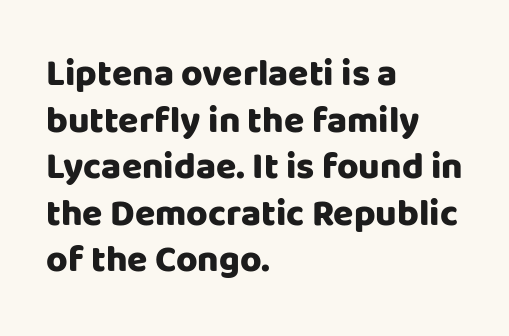
Q: Is the text bold? A: Yes.
Q: Is the text italic (slanted)? A: No, it is upright.
Q: Is the typeface a serif or a sans-serif typeface? A: Sans-serif.
Q: Is the text underlined? A: No.
Q: How is the paragraph aligned? A: Left-aligned.
Q: Is the spacing between letters normal or unusually wide? A: Normal.
Q: Is the spacing between lines tight, normal or loose? A: Normal.
Q: Width (condensed, normal, or wide)? A: Normal.
Q: Stroke contrast? A: Low.
Q: x-height? A: Large.
Q: Monospaced? A: No.
